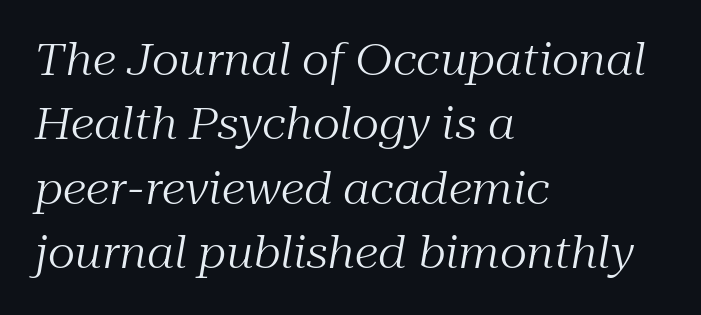
The specimen reads as italic at a glance. The lines are quadded left. Letters have the restrained weight of plain body copy at most. The passage shown stacks its lines at a standard gap. This sample uses plain, unmodified letter spacing. The words here are not underlined.
